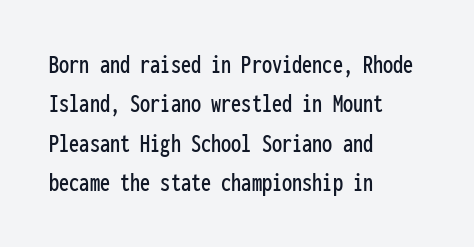
Rule under the text: the space is simply empty. The passage is arranged the way most books set body copy — flush left. This is the regular roman posture of the typeface. Default kerning and tracking; the words read as compact shapes.
